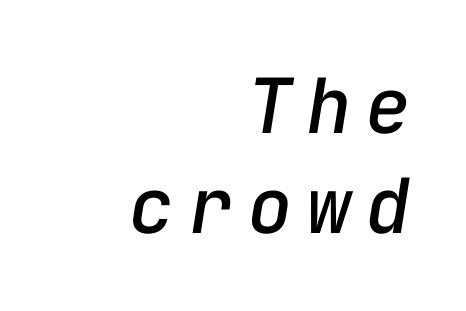
{"italic": "yes", "lean": "right", "slant_degrees": 9, "width": "normal", "stroke_contrast": "low", "x_height": "medium", "monospaced": "yes", "underline": "no", "align": "right", "line_spacing": "normal", "line_spacing_ratio": 1.31, "glyph_px": 76}
